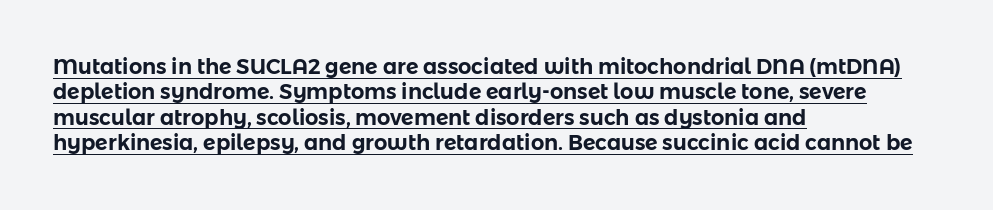
The image shows 21 px text type, upright; set left-aligned, line spacing 1.21x, normal letter spacing, underlined.
